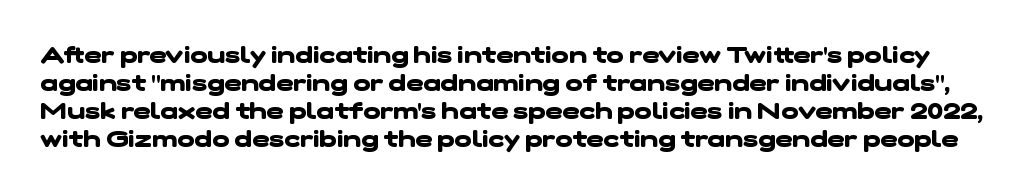
Weight check: bold — yes, fully. The gap between lines stays unmarked. Tracking here is standard; glyphs follow each other at the usual distance.
